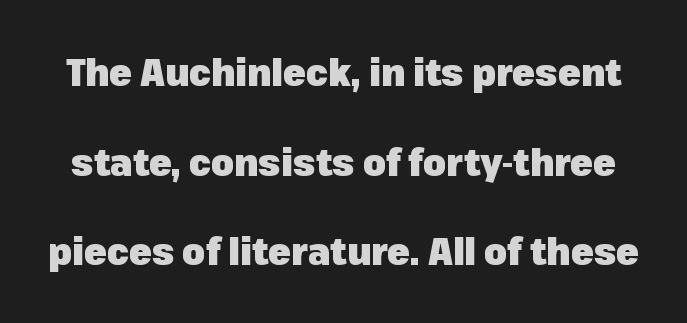
{"serif": "no", "italic": "no", "bold": "yes", "weight": "heavy", "width": "normal", "stroke_contrast": "low", "x_height": "medium", "monospaced": "no", "underline": "no", "line_spacing": "loose", "line_spacing_ratio": 2.42, "letter_spacing": "normal", "letter_spacing_em": 0.0, "glyph_px": 37}
